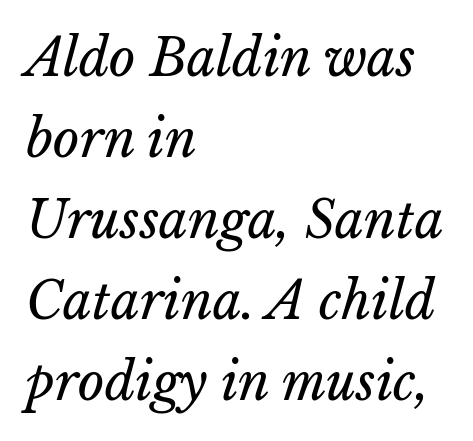
{"italic": "yes", "lean": "right", "slant_degrees": 15, "bold": "no", "weight": "regular", "width": "normal", "stroke_contrast": "low", "x_height": "medium", "monospaced": "no", "underline": "no", "align": "left", "line_spacing": "normal", "line_spacing_ratio": 1.59, "letter_spacing": "normal", "letter_spacing_em": 0.0, "glyph_px": 51}
